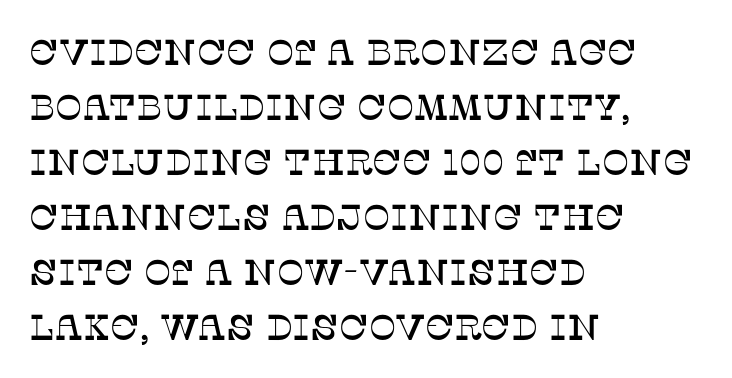
Q: Is the text italic (slanted)? A: No, it is upright.
Q: Is the typeface a serif or a sans-serif typeface? A: Serif.
Q: Is the text underlined? A: No.
Q: How is the paragraph aligned? A: Left-aligned.
Q: Is the spacing between letters normal or unusually wide? A: Normal.
Q: Is the spacing between lines tight, normal or loose? A: Normal.
Q: Width (condensed, normal, or wide)? A: Normal.
Q: Stroke contrast? A: Low.
Q: x-height? A: Large.
Q: Monospaced? A: No.
